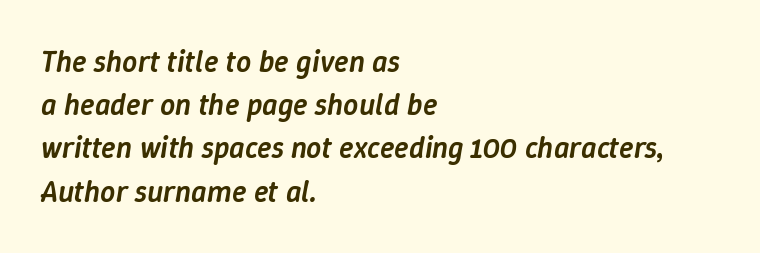
Q: Is the text bold? A: Semi-bold.
Q: Is the text italic (slanted)? A: Yes, it leans right by about 9 degrees.
Q: Is the text underlined? A: No.
Q: How is the paragraph aligned? A: Left-aligned.
Q: Is the spacing between letters normal or unusually wide? A: Normal.
Q: Is the spacing between lines tight, normal or loose? A: Normal.
Q: Width (condensed, normal, or wide)? A: Normal.
Q: Stroke contrast? A: Low.
Q: x-height? A: Medium.
Q: Monospaced? A: No.
